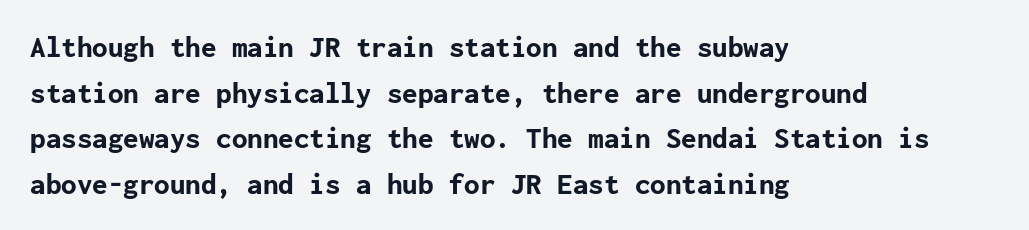
Tall strokes in this sample are plumb rather than angled. Letter spacing: default. The characters look thick and weighty, a clear bold. This sample is left-justified, so line endings fall wherever the words run out.
